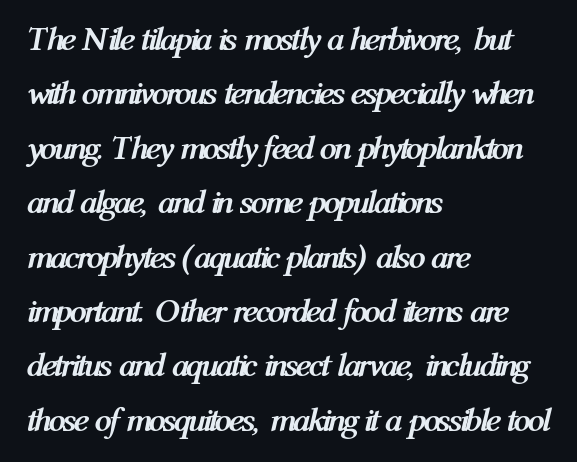
The image shows 34 px semibold, condensed type, italic (leaning right); set left-aligned, normal line spacing (1.6x), normal letter spacing, not underlined; medium stroke contrast and a medium x-height.
